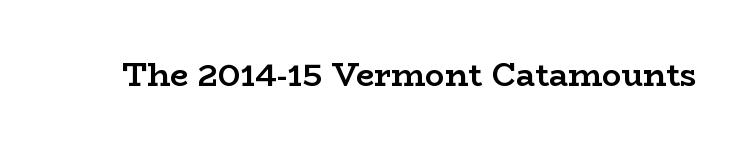
Q: Is the text bold? A: Yes.
Q: Is the text italic (slanted)? A: No, it is upright.
Q: Is the typeface a serif or a sans-serif typeface? A: Serif.
Q: Is the text underlined? A: No.
Q: Is the spacing between letters normal or unusually wide? A: Normal.
Q: Width (condensed, normal, or wide)? A: Wide.
Q: Stroke contrast? A: Low.
Q: x-height? A: Medium.
Q: Monospaced? A: No.
